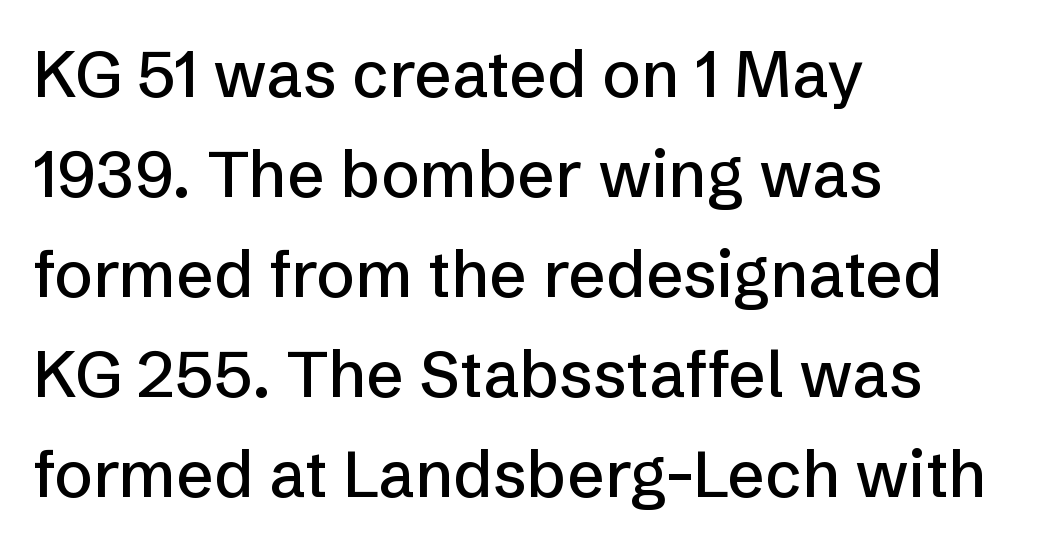
The image shows 65 px sans-serif type, upright; set left-aligned, normal line spacing (1.54x), normal letter spacing, not underlined; low stroke contrast and a medium x-height.
